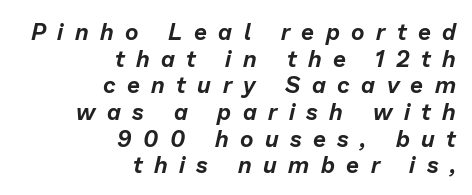
{"italic": "yes", "lean": "right", "slant_degrees": 13, "underline": "no", "align": "right", "line_spacing_ratio": 1.16, "letter_spacing": "wide", "letter_spacing_em": 0.5, "glyph_px": 23}
